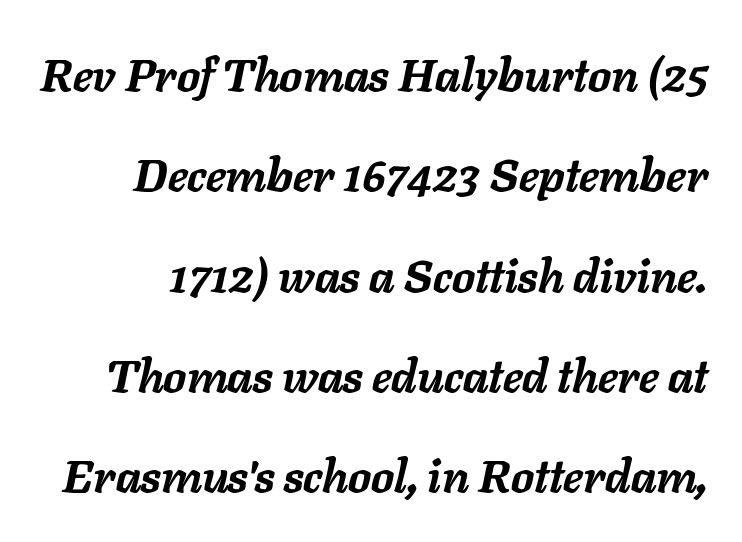
{"italic": "yes", "lean": "right", "slant_degrees": 11, "bold": "yes", "weight": "semibold", "width": "normal", "stroke_contrast": "low", "x_height": "medium", "monospaced": "no", "underline": "no", "line_spacing": "loose", "line_spacing_ratio": 2.18, "letter_spacing": "normal", "letter_spacing_em": 0.0, "glyph_px": 46}
